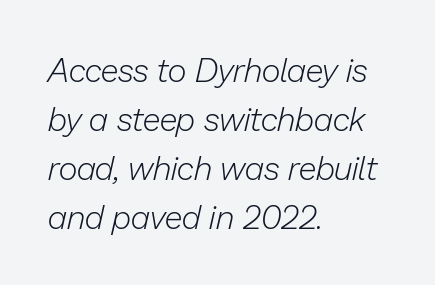
The image shows 33 px light type, italic (leaning right); set left-aligned, normal line spacing (1.48x), normal letter spacing, not underlined; low stroke contrast and a medium x-height.
